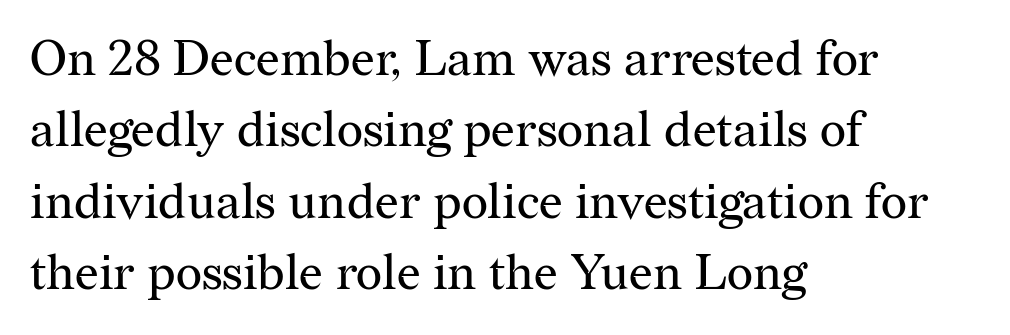
Q: Is the text bold? A: No.
Q: Is the text italic (slanted)? A: No, it is upright.
Q: Is the typeface a serif or a sans-serif typeface? A: Serif.
Q: Is the text underlined? A: No.
Q: How is the paragraph aligned? A: Left-aligned.
Q: Is the spacing between letters normal or unusually wide? A: Normal.
Q: Is the spacing between lines tight, normal or loose? A: Normal.
Q: Width (condensed, normal, or wide)? A: Normal.
Q: Stroke contrast? A: Medium.
Q: x-height? A: Medium.
Q: Monospaced? A: No.
